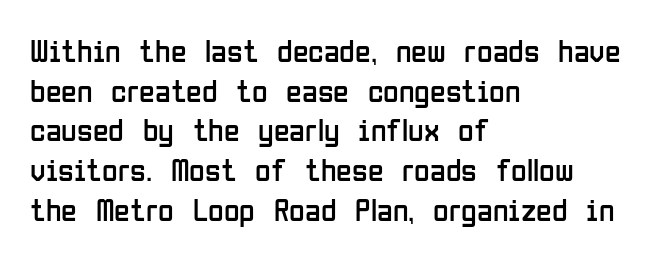
The image shows 32 px regular-weight, condensed sans-serif type, upright; set left-aligned, line spacing 1.24x, normal letter spacing, not underlined; low stroke contrast and a medium x-height.
